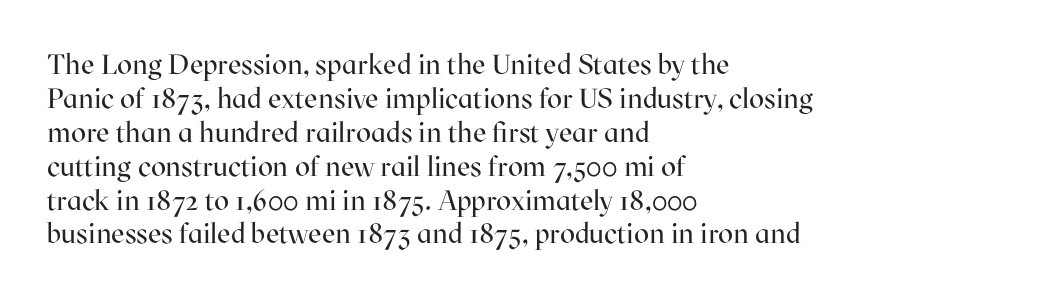
{"serif": "yes", "italic": "no", "bold": "no", "weight": "regular", "width": "normal", "stroke_contrast": "high", "x_height": "medium", "monospaced": "no", "underline": "no", "align": "left", "line_spacing_ratio": 1.21, "letter_spacing": "normal", "letter_spacing_em": 0.0, "glyph_px": 28}
